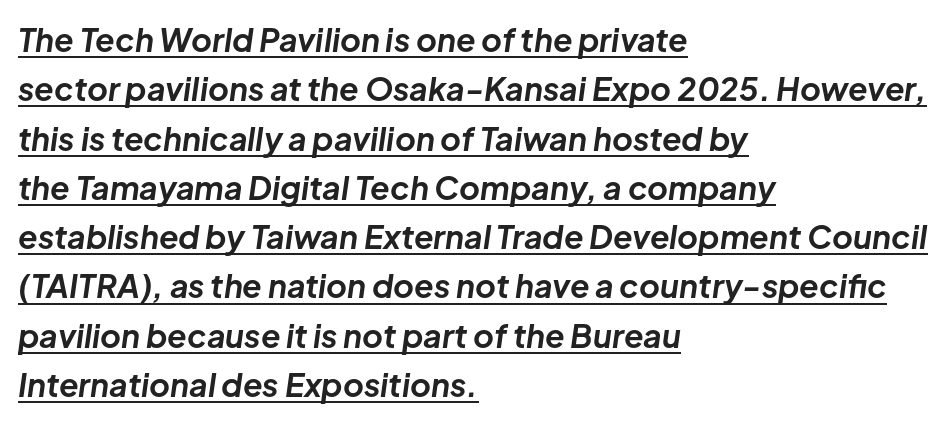
The image shows 32 px bold type, italic (leaning right); set left-aligned, normal line spacing (1.54x), normal letter spacing, underlined; low stroke contrast and a medium x-height.
